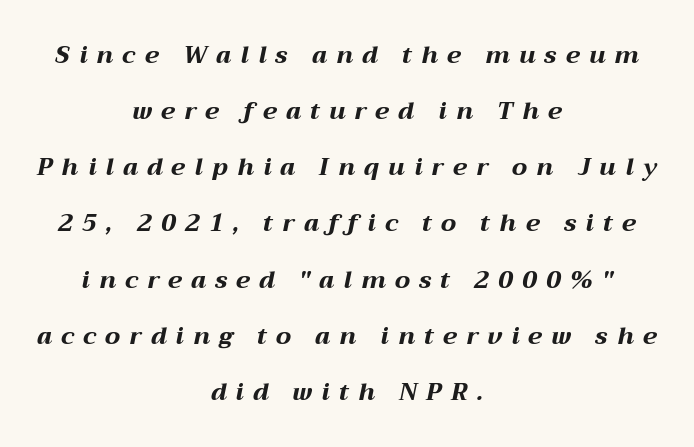
Q: Is the text bold? A: Yes.
Q: Is the text italic (slanted)? A: Yes, it leans right by about 12 degrees.
Q: Is the text underlined? A: No.
Q: How is the paragraph aligned? A: Centered.
Q: Is the spacing between letters normal or unusually wide? A: Unusually wide.
Q: Is the spacing between lines tight, normal or loose? A: Loose.
